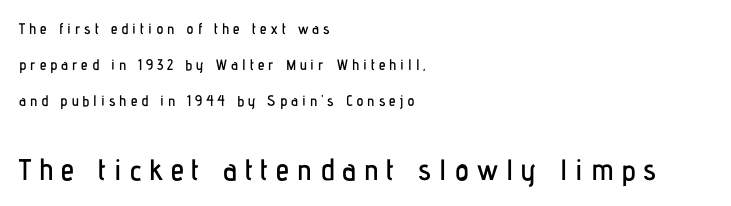
Does the leading feel generous? Absolutely, it's lavish. Words float on clear page, feet unadorned. Each word looks stretched out because of the extra space between its letters. Look at the glyph heights: the lower group is clearly the bigger setting. Does the lettering tilt? It doesn't — this is upright.
